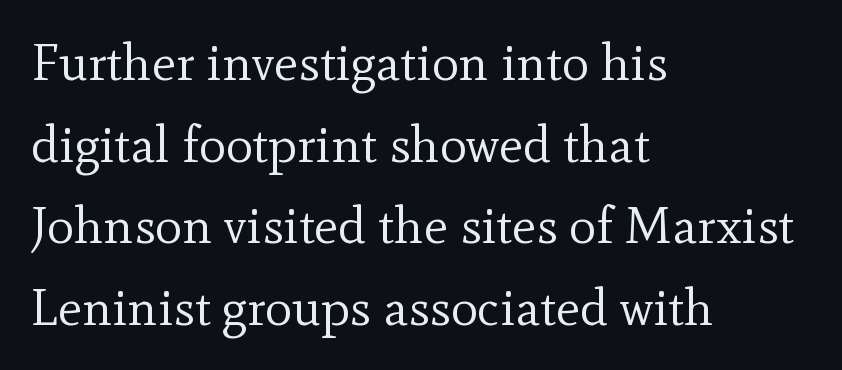
Letterform terminals end in serifs throughout the passage. Letters have the restrained weight of plain body copy at most. Is the block centered? No — it sits flush against the left margin. You could not count columns in this text — the font is proportionally spaced. Bare-footed words on every line.
